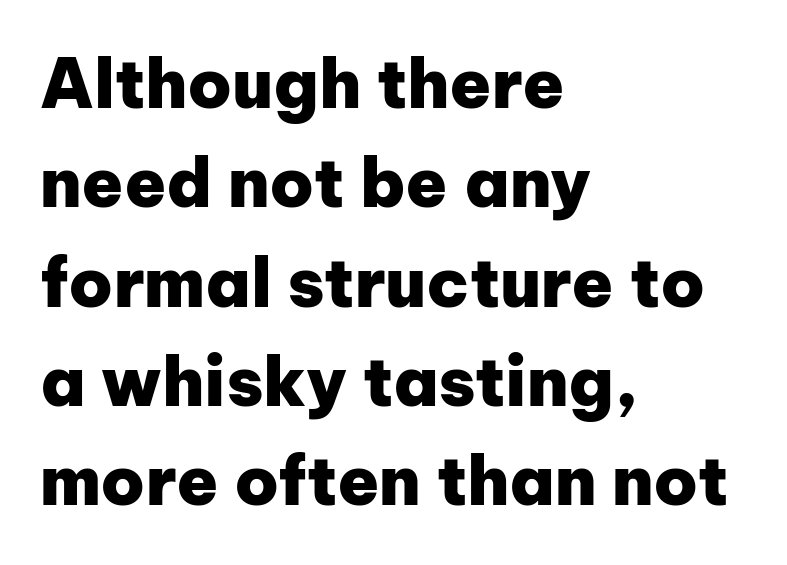
Q: Is the text bold? A: Yes.
Q: Is the text italic (slanted)? A: No, it is upright.
Q: Is the typeface a serif or a sans-serif typeface? A: Sans-serif.
Q: Is the text underlined? A: No.
Q: How is the paragraph aligned? A: Left-aligned.
Q: Is the spacing between letters normal or unusually wide? A: Normal.
Q: Is the spacing between lines tight, normal or loose? A: Normal.
Q: Width (condensed, normal, or wide)? A: Normal.
Q: Stroke contrast? A: Low.
Q: x-height? A: Medium.
Q: Monospaced? A: No.
